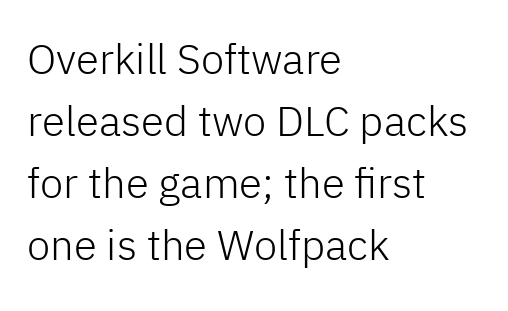
Q: Is the text bold? A: No.
Q: Is the text italic (slanted)? A: No, it is upright.
Q: Is the typeface a serif or a sans-serif typeface? A: Sans-serif.
Q: Is the text underlined? A: No.
Q: How is the paragraph aligned? A: Left-aligned.
Q: Is the spacing between letters normal or unusually wide? A: Normal.
Q: Is the spacing between lines tight, normal or loose? A: Normal.
Q: Width (condensed, normal, or wide)? A: Normal.
Q: Stroke contrast? A: Low.
Q: x-height? A: Medium.
Q: Monospaced? A: No.
